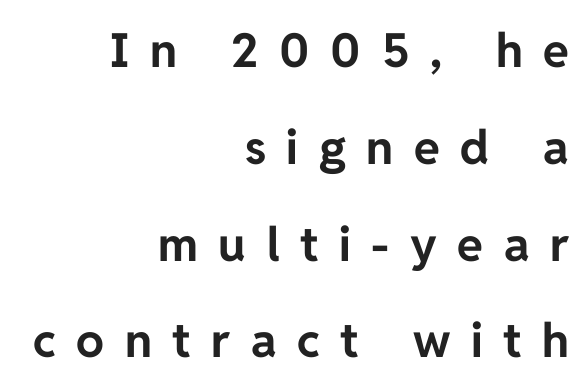
Vertical strokes here are truly vertical. Observe the absence of serifs on each vertical stroke in this sample. This sample has the flowing, uneven cadence of proportional lettering. The gap between lines stays unmarked. The paragraph has a hard right edge and a soft left edge.
